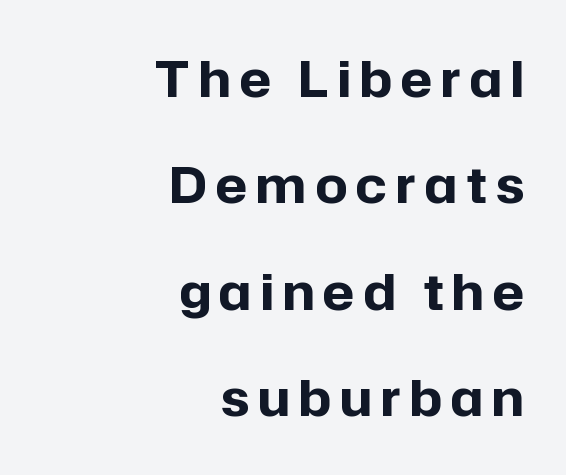
{"serif": "no", "italic": "no", "bold": "yes", "weight": "bold", "width": "normal", "stroke_contrast": "low", "x_height": "medium", "monospaced": "no", "underline": "no", "align": "right", "line_spacing": "loose", "line_spacing_ratio": 2.13, "glyph_px": 50}
